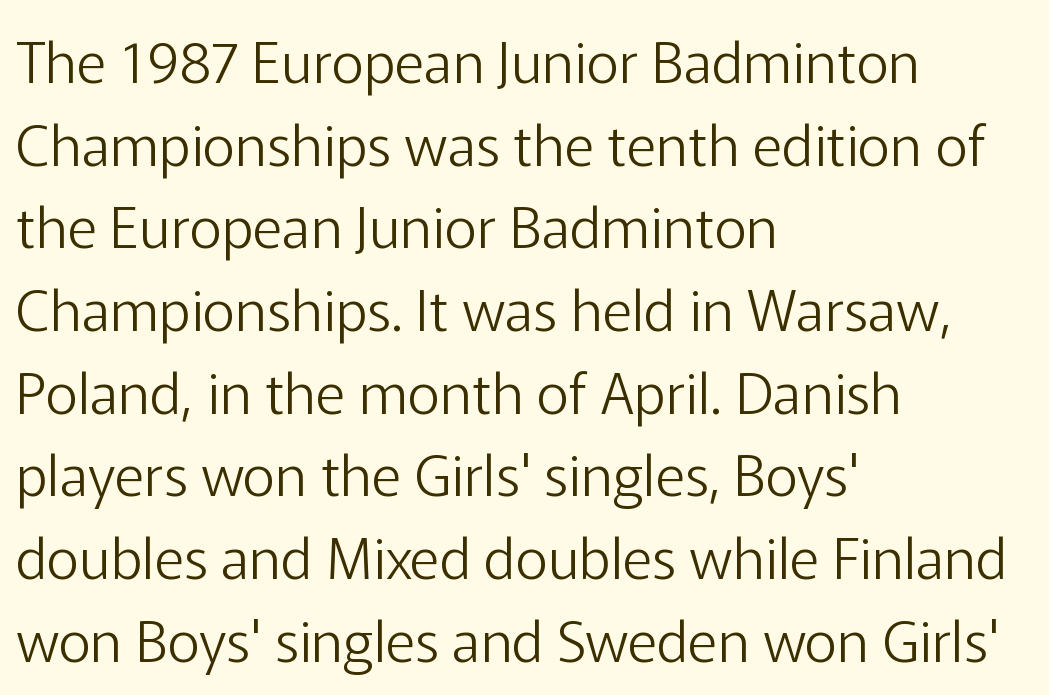
Q: Is the text bold? A: No.
Q: Is the text italic (slanted)? A: No, it is upright.
Q: Is the typeface a serif or a sans-serif typeface? A: Sans-serif.
Q: Is the text underlined? A: No.
Q: How is the paragraph aligned? A: Left-aligned.
Q: Is the spacing between letters normal or unusually wide? A: Normal.
Q: Is the spacing between lines tight, normal or loose? A: Normal.
Q: Width (condensed, normal, or wide)? A: Normal.
Q: Stroke contrast? A: Low.
Q: x-height? A: Medium.
Q: Monospaced? A: No.
